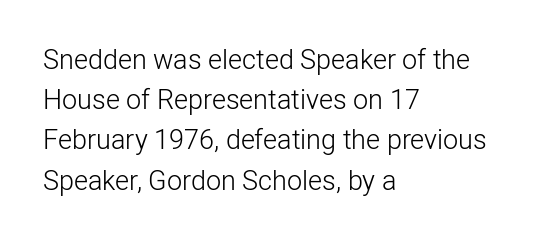
{"italic": "no", "bold": "no", "underline": "no", "align": "left", "line_spacing": "normal", "line_spacing_ratio": 1.49, "letter_spacing": "normal", "letter_spacing_em": 0.0, "glyph_px": 27}
